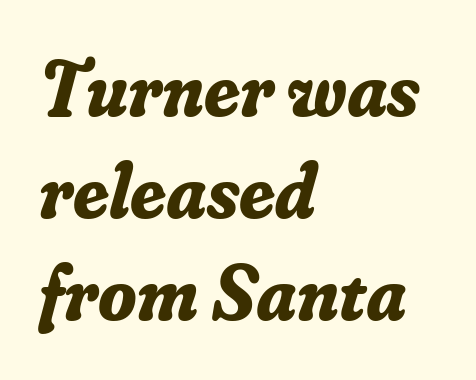
The rendering uses natural spacing where letterforms have individual widths. In terms of posture, this sample is oblique. The baseline area is clear. The ragged edge is on the right, which tells us the setting is flush left.
